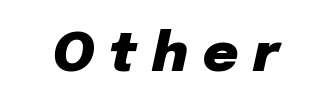
Students, this is bold: see how much ink each stroke carries. Tracking value appears strongly positive — letters spread wide. The rendering applies a slant to the glyphs. Letters rest on an invisible, unmarked baseline.
